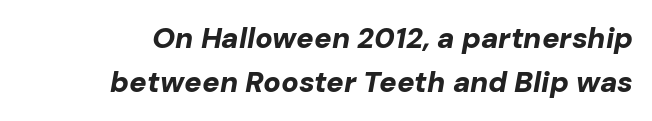
{"italic": "yes", "lean": "right", "slant_degrees": 10, "bold": "yes", "weight": "bold", "width": "normal", "stroke_contrast": "low", "x_height": "medium", "monospaced": "no", "underline": "no", "line_spacing": "normal", "line_spacing_ratio": 1.52, "letter_spacing": "normal", "letter_spacing_em": 0.0, "glyph_px": 29}
